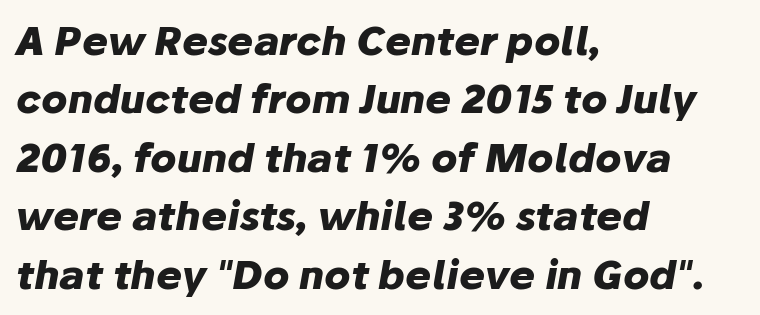
Q: Is the text bold? A: Yes.
Q: Is the text italic (slanted)? A: Yes, it leans right by about 10 degrees.
Q: Is the text underlined? A: No.
Q: How is the paragraph aligned? A: Left-aligned.
Q: Is the spacing between letters normal or unusually wide? A: Normal.
Q: Is the spacing between lines tight, normal or loose? A: Normal.
Q: Width (condensed, normal, or wide)? A: Normal.
Q: Stroke contrast? A: Low.
Q: x-height? A: Medium.
Q: Monospaced? A: No.
